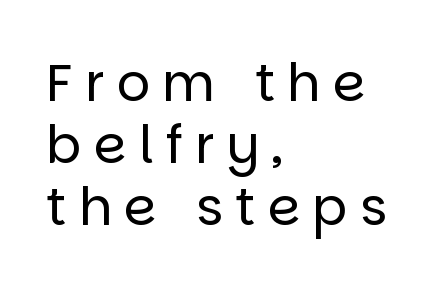
The image shows 52 px regular-weight sans-serif type, upright; set left-aligned, line spacing 1.19x, unusually wide letter spacing (+0.24 em), not underlined; low stroke contrast and a large x-height.
